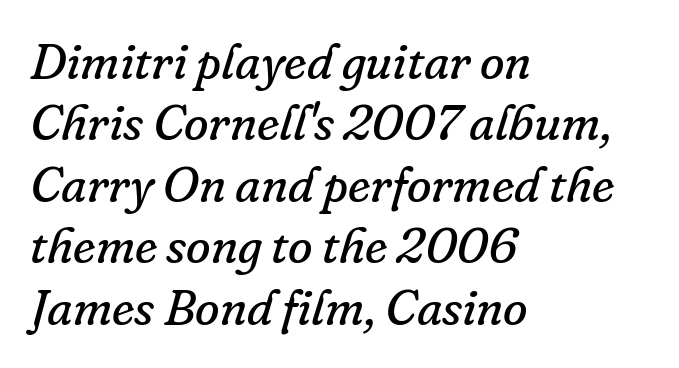
The image shows 50 px regular-weight serif type, italic (leaning right); set left-aligned, line spacing 1.23x, normal letter spacing, not underlined; low stroke contrast and a small x-height.
